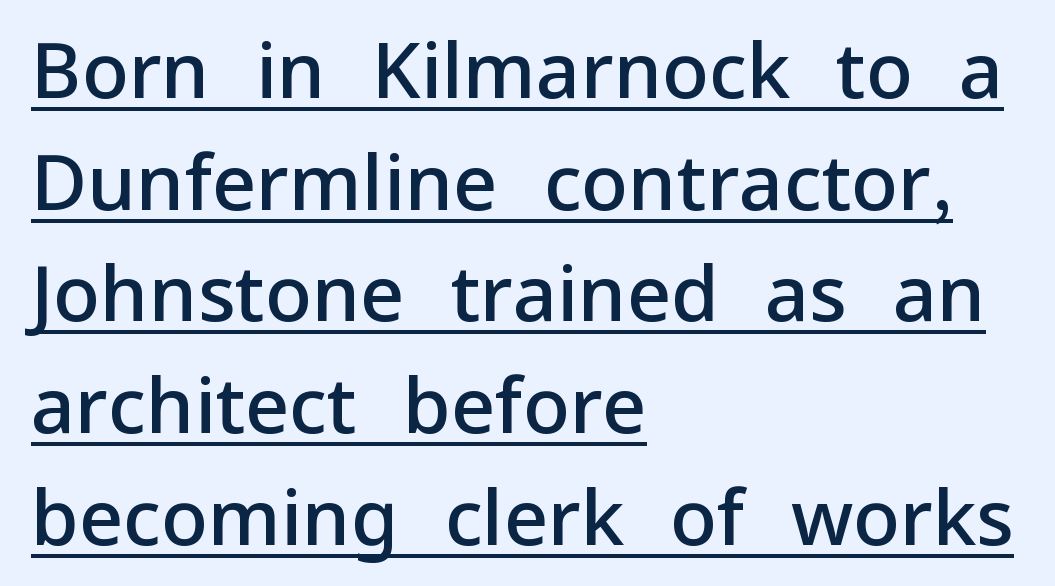
The image shows 77 px semibold sans-serif type, upright; set left-aligned, normal line spacing (1.45x), normal letter spacing, underlined; low stroke contrast and a medium x-height.
